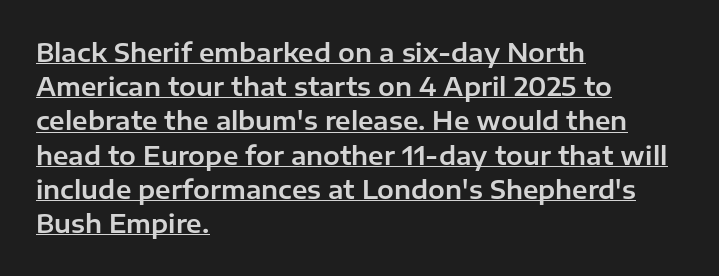
Q: Is the text italic (slanted)? A: No, it is upright.
Q: Is the text underlined? A: Yes.
Q: How is the paragraph aligned? A: Left-aligned.
Q: Is the spacing between letters normal or unusually wide? A: Normal.
Q: Is the spacing between lines tight, normal or loose? A: Normal.
